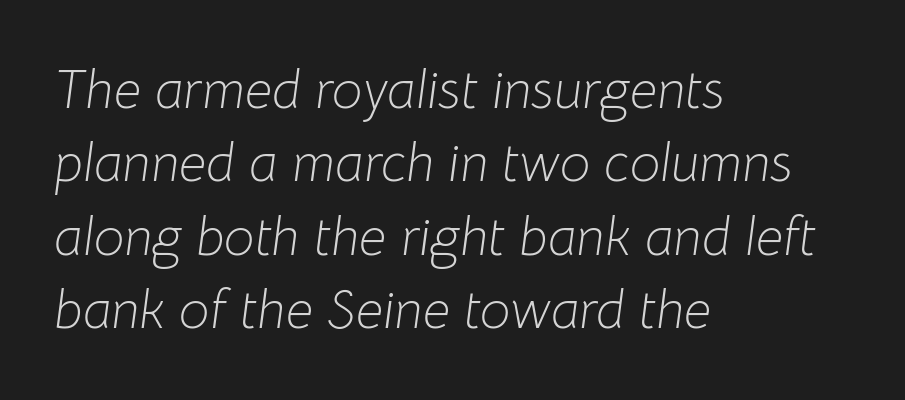
The image shows 54 px light type, italic (leaning right); set left-aligned, normal line spacing (1.36x), normal letter spacing, not underlined; low stroke contrast and a medium x-height.
